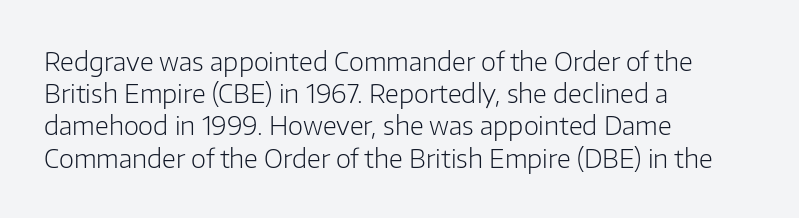
No letter is thick-stroked: the sample isn't bold. The lettering stays uniformly vertical, giving the passage a roman look. This sample uses plain, unmodified letter spacing. These lines stack with their left ends in a neat column. The gap between lines stays unmarked.
